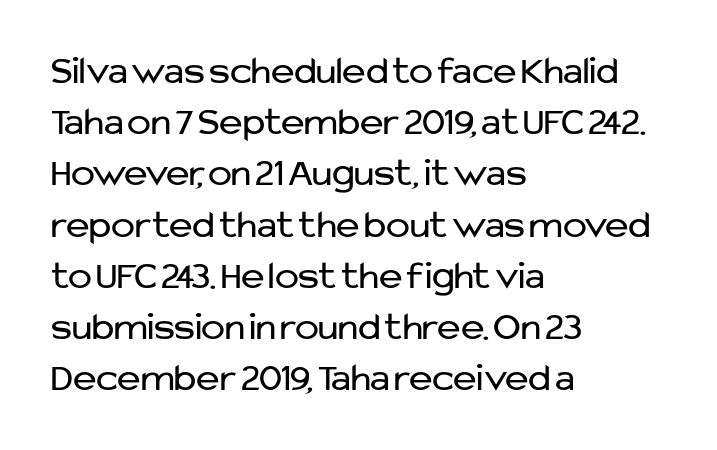
Q: Is the text bold? A: No.
Q: Is the text italic (slanted)? A: No, it is upright.
Q: Is the typeface a serif or a sans-serif typeface? A: Sans-serif.
Q: Is the text underlined? A: No.
Q: How is the paragraph aligned? A: Left-aligned.
Q: Is the spacing between letters normal or unusually wide? A: Normal.
Q: Is the spacing between lines tight, normal or loose? A: Normal.
Q: Width (condensed, normal, or wide)? A: Normal.
Q: Stroke contrast? A: Low.
Q: x-height? A: Medium.
Q: Monospaced? A: No.
